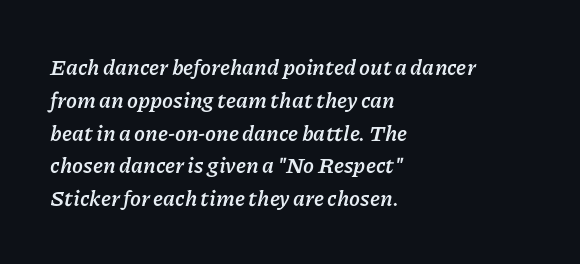
The image shows 22 px bold type, italic (leaning right); set left-aligned, normal line spacing (1.49x), normal letter spacing, not underlined.
